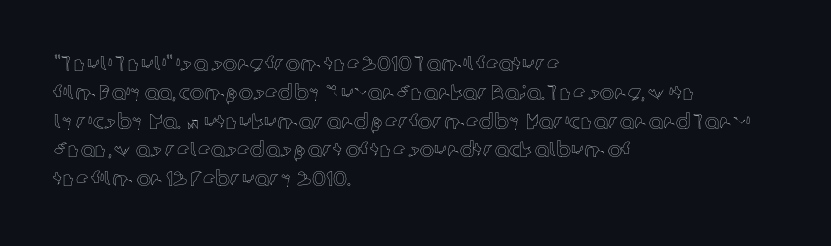
{"italic": "no", "underline": "no", "align": "left", "line_spacing": "normal", "line_spacing_ratio": 1.37, "letter_spacing": "normal", "letter_spacing_em": 0.0, "glyph_px": 21}
